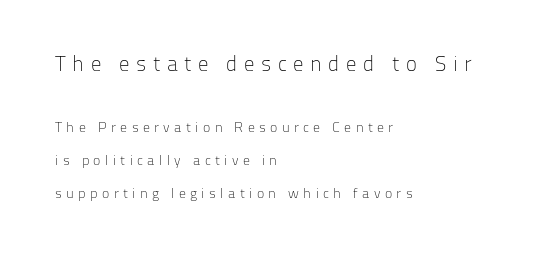
The cut favours lightness, reaching ordinary text weight at its darkest. The rag falls on the right side of this text block. Descenders are the only things crossing below the line. The line texture is sparse and dotted thanks to wide tracking. If you measured baseline to baseline, you'd find a long distance. Scale decreases going downward across the two blocks.
